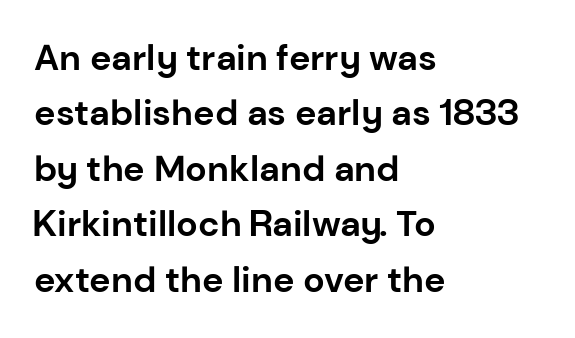
A typesetter would call this leading conventional body-copy spacing. Check under the words: just untouched page. This is sans-serif lettering, the kind often seen on screens and signage. The tracking reads as untouched default to a designer's eye. This sample has the flowing, uneven cadence of proportional lettering.
